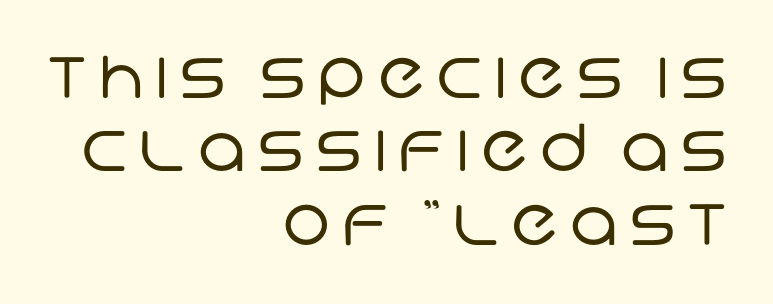
Look at the bottom of the vertical strokes: they stop flat, with no serifs. These lines are rendered in a variable-pitch font. One-word summary of the alignment: right. Stems here are at most as thick as an everyday book face.
